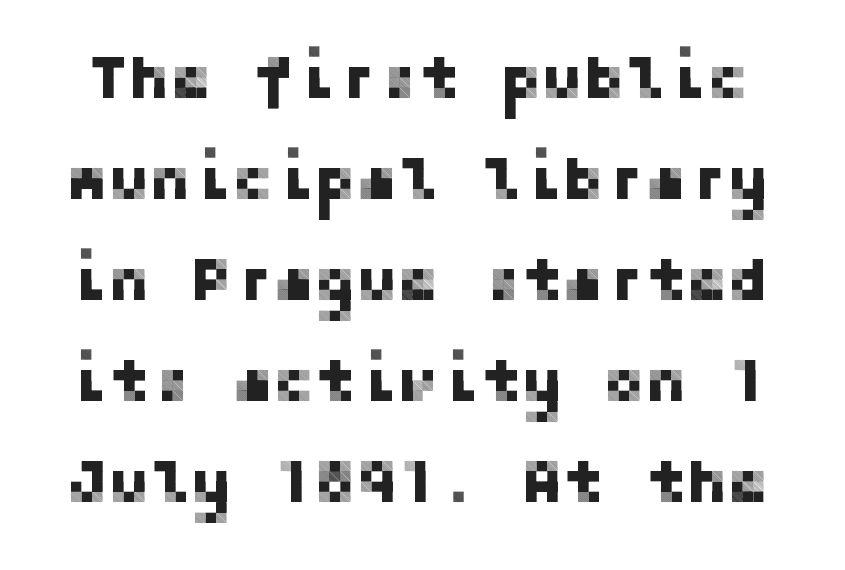
Q: Is the text italic (slanted)? A: No, it is upright.
Q: Is the typeface a serif or a sans-serif typeface? A: Sans-serif.
Q: Is the text underlined? A: No.
Q: Is the spacing between letters normal or unusually wide? A: Normal.
Q: Is the spacing between lines tight, normal or loose? A: Normal.
Q: Width (condensed, normal, or wide)? A: Normal.
Q: Stroke contrast? A: Low.
Q: x-height? A: Medium.
